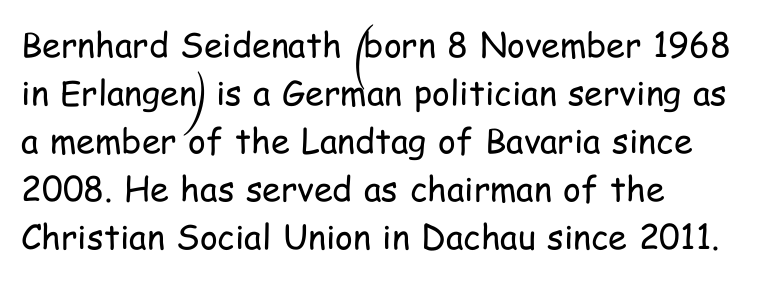
The image shows 34 px regular-weight, condensed sans-serif type, upright; set left-aligned, normal line spacing (1.41x), normal letter spacing, not underlined; low stroke contrast and a medium x-height.
